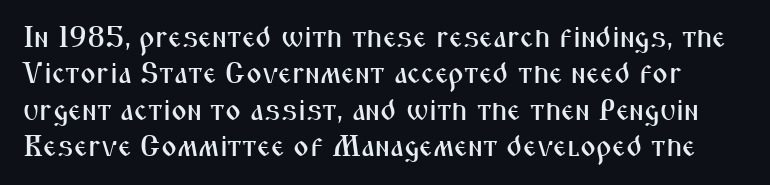
Q: Is the text italic (slanted)? A: No, it is upright.
Q: Is the typeface a serif or a sans-serif typeface? A: Sans-serif.
Q: Is the text underlined? A: No.
Q: Is the spacing between letters normal or unusually wide? A: Normal.
Q: Width (condensed, normal, or wide)? A: Condensed.
Q: Stroke contrast? A: Medium.
Q: x-height? A: Medium.
Q: Monospaced? A: No.
